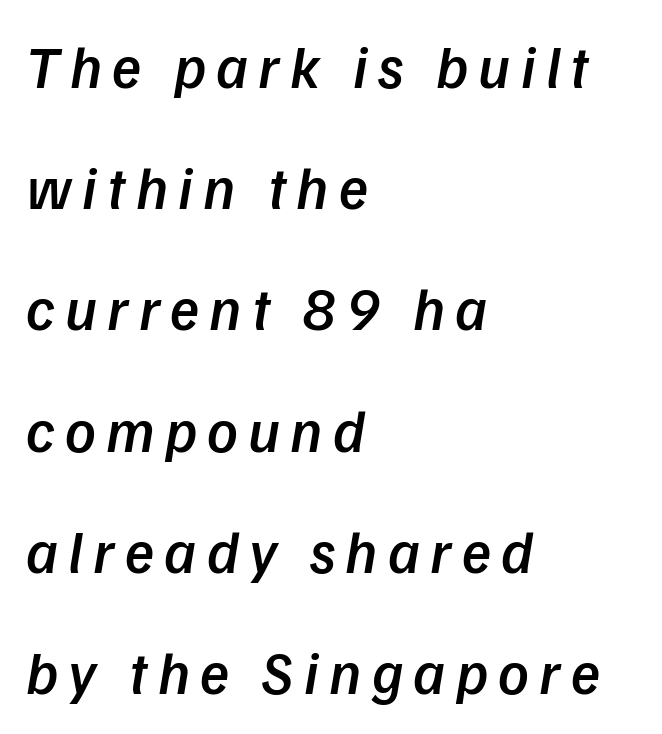
Q: Is the text bold? A: Semi-bold.
Q: Is the typeface a serif or a sans-serif typeface? A: Sans-serif.
Q: Is the text underlined? A: No.
Q: How is the paragraph aligned? A: Left-aligned.
Q: Is the spacing between lines tight, normal or loose? A: Loose.
Q: Width (condensed, normal, or wide)? A: Normal.
Q: Stroke contrast? A: Low.
Q: x-height? A: Medium.
Q: Monospaced? A: No.
